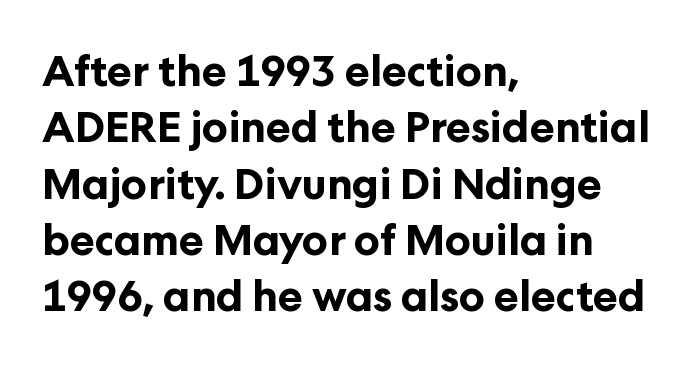
The designer left line spacing at the default. Emphasis by weight is at full strength: bold. The gap between lines stays unmarked. The characters display no serif detailing; their extremities are plain.
